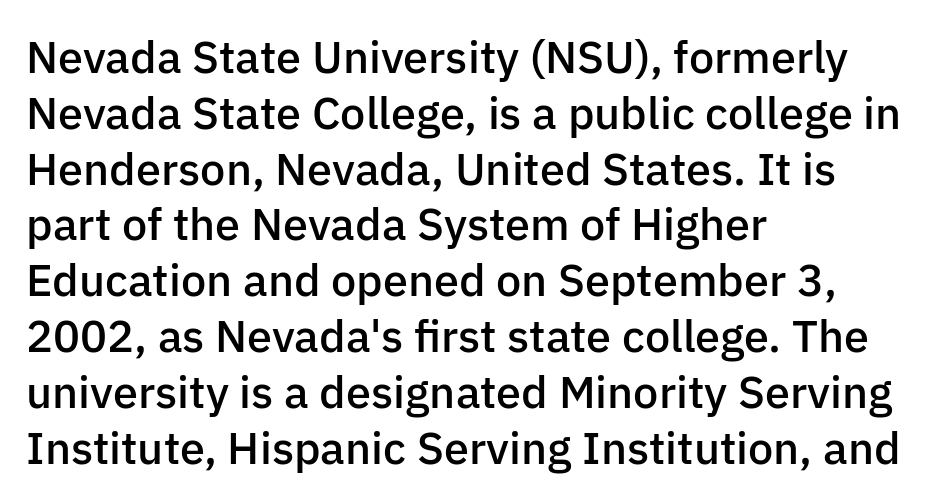
The image shows 45 px semibold sans-serif type, upright; set left-aligned, line spacing 1.24x, normal letter spacing, not underlined; low stroke contrast and a medium x-height.
